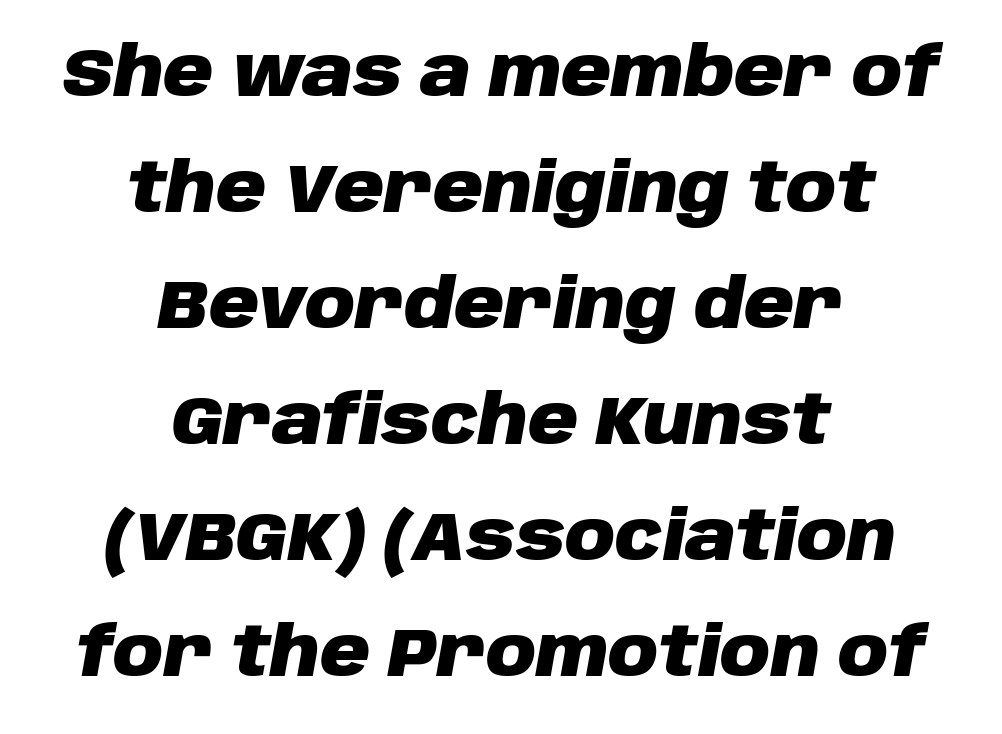
The image shows 69 px heavy type, italic (leaning right); set centered, normal line spacing (1.68x), normal letter spacing, not underlined; low stroke contrast and a large x-height.
